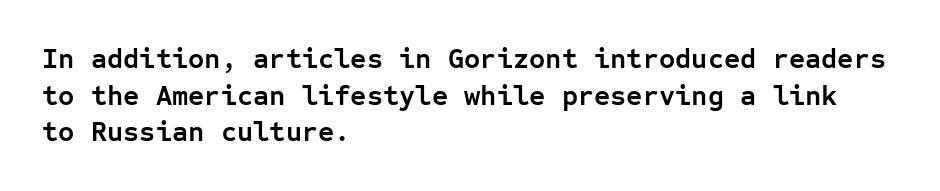
{"serif": "no", "italic": "no", "bold": "yes", "weight": "semibold", "width": "normal", "stroke_contrast": "low", "x_height": "medium", "monospaced": "yes", "underline": "no", "align": "left", "line_spacing": "normal", "line_spacing_ratio": 1.31, "letter_spacing": "normal", "letter_spacing_em": 0.0, "glyph_px": 28}
